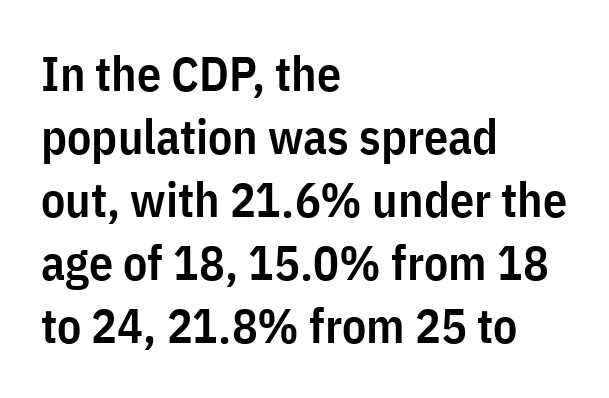
Q: Is the text bold? A: Semi-bold.
Q: Is the text italic (slanted)? A: No, it is upright.
Q: Is the typeface a serif or a sans-serif typeface? A: Sans-serif.
Q: Is the text underlined? A: No.
Q: How is the paragraph aligned? A: Left-aligned.
Q: Is the spacing between letters normal or unusually wide? A: Normal.
Q: Is the spacing between lines tight, normal or loose? A: Normal.
Q: Width (condensed, normal, or wide)? A: Condensed.
Q: Stroke contrast? A: Low.
Q: x-height? A: Medium.
Q: Monospaced? A: No.
